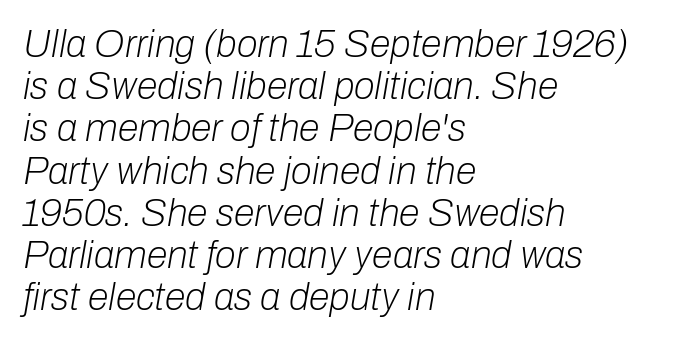
The image shows 38 px light type, italic (leaning right); set left-aligned, tight line spacing (1.11x), normal letter spacing, not underlined; low stroke contrast and a medium x-height.
